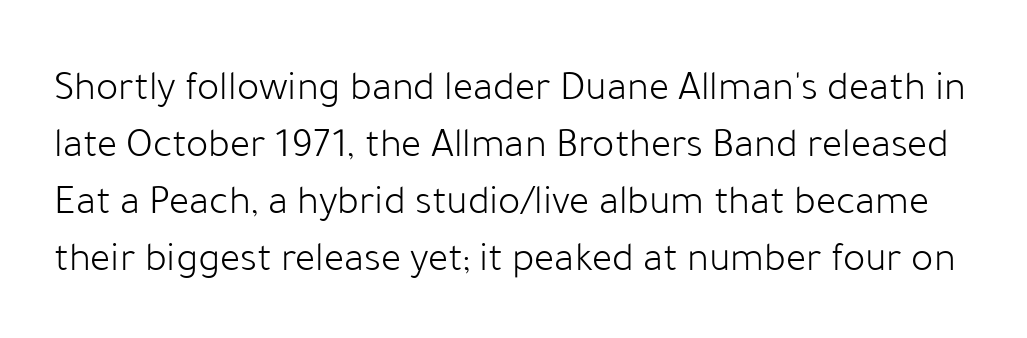
{"serif": "no", "italic": "no", "bold": "no", "weight": "light", "width": "normal", "stroke_contrast": "low", "x_height": "medium", "monospaced": "no", "underline": "no", "line_spacing": "normal", "line_spacing_ratio": 1.36, "letter_spacing": "normal", "letter_spacing_em": 0.0, "glyph_px": 42}
